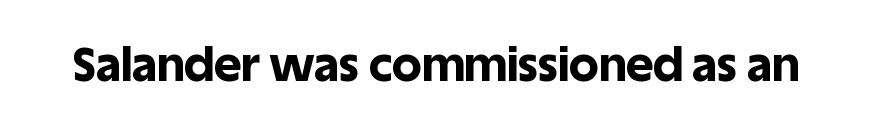
Q: Is the text bold? A: Yes.
Q: Is the text italic (slanted)? A: No, it is upright.
Q: Is the typeface a serif or a sans-serif typeface? A: Sans-serif.
Q: Is the text underlined? A: No.
Q: Is the spacing between letters normal or unusually wide? A: Normal.
Q: Width (condensed, normal, or wide)? A: Normal.
Q: x-height? A: Large.
Q: Monospaced? A: No.
